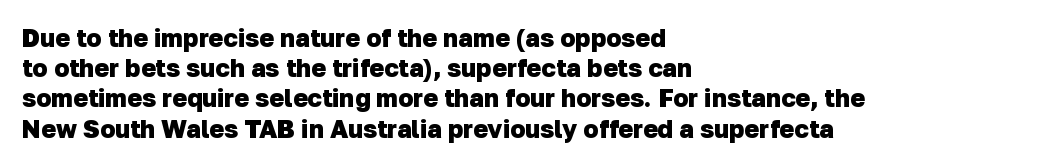
Q: Is the text bold? A: Yes.
Q: Is the text underlined? A: No.
Q: How is the paragraph aligned? A: Left-aligned.
Q: Is the spacing between letters normal or unusually wide? A: Normal.
